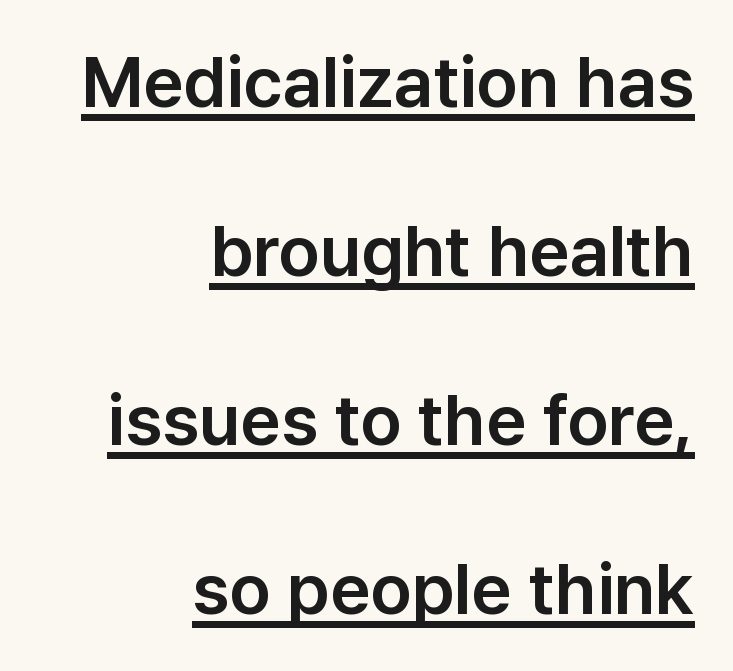
Q: Is the text italic (slanted)? A: No, it is upright.
Q: Is the typeface a serif or a sans-serif typeface? A: Sans-serif.
Q: Is the text underlined? A: Yes.
Q: How is the paragraph aligned? A: Right-aligned.
Q: Is the spacing between letters normal or unusually wide? A: Normal.
Q: Is the spacing between lines tight, normal or loose? A: Loose.
Q: Width (condensed, normal, or wide)? A: Normal.
Q: Stroke contrast? A: Low.
Q: x-height? A: Medium.
Q: Monospaced? A: No.
